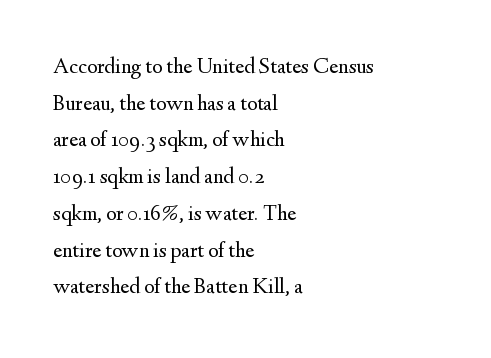
Q: Is the text bold? A: No.
Q: Is the text italic (slanted)? A: No, it is upright.
Q: Is the text underlined? A: No.
Q: How is the paragraph aligned? A: Left-aligned.
Q: Is the spacing between letters normal or unusually wide? A: Normal.
Q: Is the spacing between lines tight, normal or loose? A: Normal.
